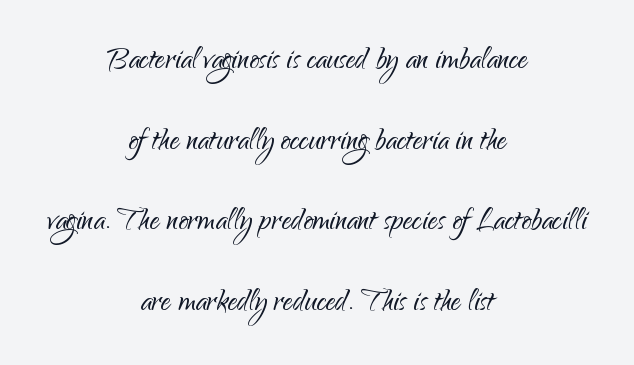
The designer dialed line spacing up above the default. Underlining? Definitely not there. A typesetter would label this face a sans.
